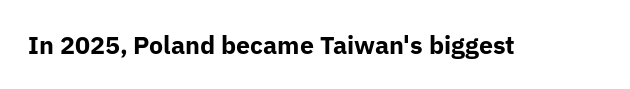
{"italic": "no", "bold": "yes", "underline": "no", "letter_spacing": "normal", "letter_spacing_em": 0.0, "glyph_px": 25}
